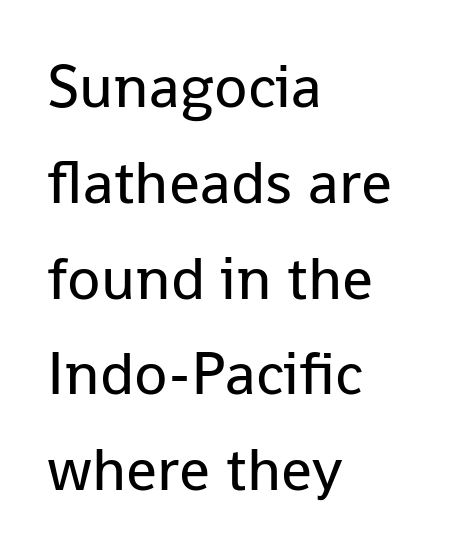
{"serif": "no", "italic": "no", "bold": "no", "weight": "regular", "width": "normal", "stroke_contrast": "low", "x_height": "medium", "monospaced": "no", "underline": "no", "align": "left", "line_spacing": "normal", "line_spacing_ratio": 1.57, "letter_spacing": "normal", "letter_spacing_em": 0.0, "glyph_px": 61}
